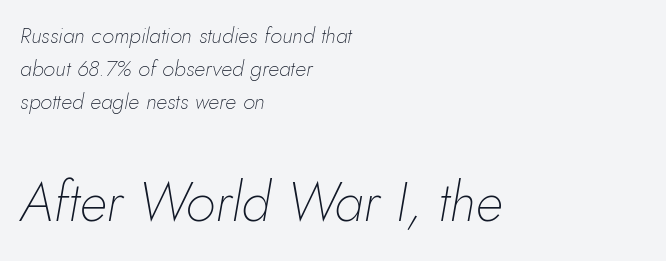
{"italic": "yes", "lean": "right", "slant_degrees": 10, "bold": "no", "weight": "thin", "width": "normal", "stroke_contrast": "low", "x_height": "small", "monospaced": "no", "underline": "no", "align": "left", "line_spacing": "normal", "line_spacing_ratio": 1.51, "letter_spacing": "normal", "letter_spacing_em": 0.0, "larger_block": "second", "size_ratio": 2.5, "glyph_px": 55}
